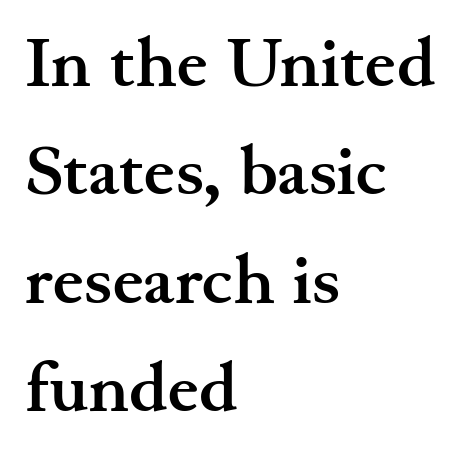
Q: Is the text bold? A: Yes.
Q: Is the text italic (slanted)? A: No, it is upright.
Q: Is the typeface a serif or a sans-serif typeface? A: Serif.
Q: Is the text underlined? A: No.
Q: How is the paragraph aligned? A: Left-aligned.
Q: Is the spacing between letters normal or unusually wide? A: Normal.
Q: Is the spacing between lines tight, normal or loose? A: Normal.
Q: Width (condensed, normal, or wide)? A: Wide.
Q: Stroke contrast? A: Medium.
Q: x-height? A: Small.
Q: Monospaced? A: No.
